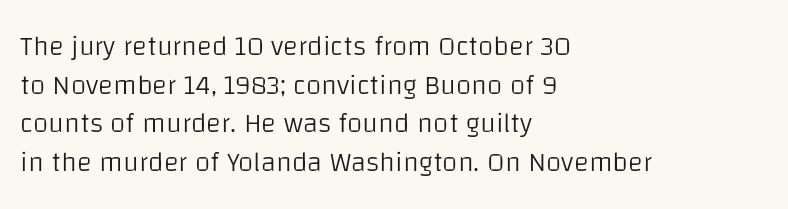
Q: Is the text bold? A: No.
Q: Is the text italic (slanted)? A: No, it is upright.
Q: Is the typeface a serif or a sans-serif typeface? A: Sans-serif.
Q: Is the text underlined? A: No.
Q: How is the paragraph aligned? A: Left-aligned.
Q: Is the spacing between letters normal or unusually wide? A: Normal.
Q: Is the spacing between lines tight, normal or loose? A: Normal.
Q: Width (condensed, normal, or wide)? A: Normal.
Q: Stroke contrast? A: Low.
Q: x-height? A: Large.
Q: Monospaced? A: No.
